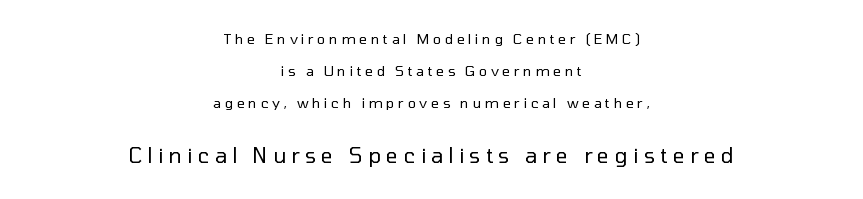
{"italic": "no", "bold": "no", "underline": "no", "align": "center", "line_spacing": "loose", "line_spacing_ratio": 2.27, "letter_spacing": "wide", "letter_spacing_em": 0.25, "larger_block": "second", "size_ratio": 1.5, "glyph_px": 21}
